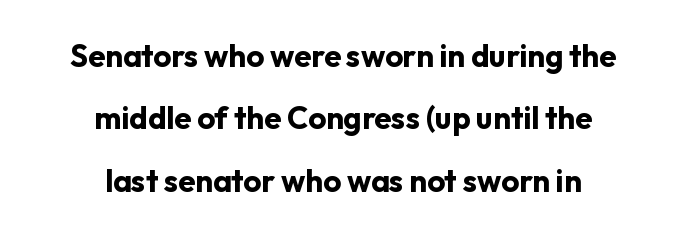
Each letter's strokes conclude bluntly, with no projecting serifs. Casual observation: everything's sitting right in the middle. Words float on clear page, feet unadorned. In terms of weight, the rendering is a true, heavy bold.
